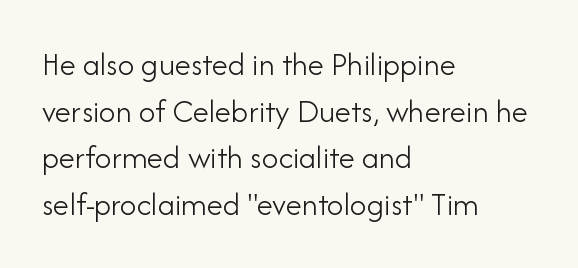
The image shows 33 px light sans-serif type, upright; set left-aligned, normal line spacing (1.41x), normal letter spacing, not underlined; low stroke contrast and a small x-height.
